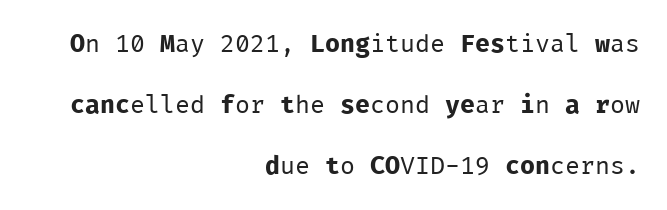
Q: Is the text bold? A: No.
Q: Is the text italic (slanted)? A: No, it is upright.
Q: Is the text underlined? A: No.
Q: How is the paragraph aligned? A: Right-aligned.
Q: Is the spacing between letters normal or unusually wide? A: Normal.
Q: Is the spacing between lines tight, normal or loose? A: Loose.
